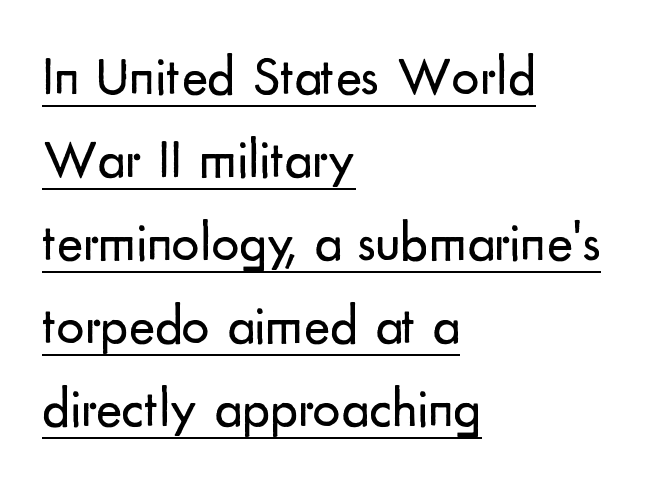
Q: Is the text bold? A: No.
Q: Is the text italic (slanted)? A: No, it is upright.
Q: Is the typeface a serif or a sans-serif typeface? A: Sans-serif.
Q: Is the text underlined? A: Yes.
Q: How is the paragraph aligned? A: Left-aligned.
Q: Is the spacing between letters normal or unusually wide? A: Normal.
Q: Is the spacing between lines tight, normal or loose? A: Normal.
Q: Width (condensed, normal, or wide)? A: Normal.
Q: Stroke contrast? A: Low.
Q: x-height? A: Small.
Q: Monospaced? A: No.
